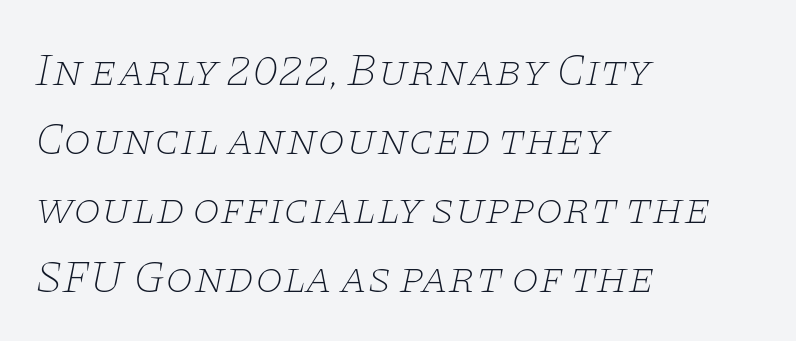
Vertically, the passage feels balanced, rows spaced as you'd expect. Notice how the passage keeps a crisp vertical edge on the left only. The lettering tilts uniformly, giving the passage an italic look. No extra tracking has been applied to these lines.
